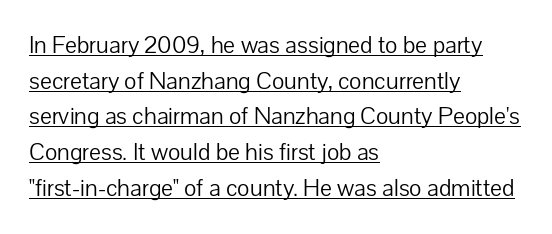
{"italic": "no", "bold": "no", "underline": "yes", "align": "left", "line_spacing": "normal", "line_spacing_ratio": 1.43, "letter_spacing": "normal", "letter_spacing_em": 0.0, "glyph_px": 25}
